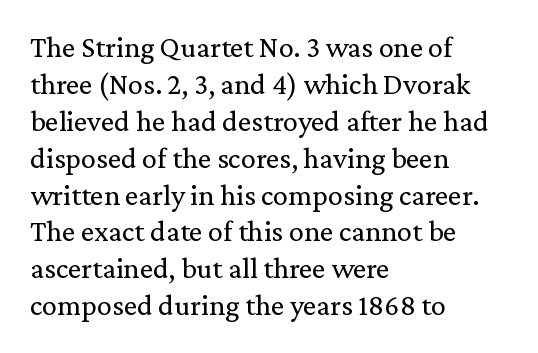
Posture: upright roman. Spacing verdict: proportional, widths tailored to each character. Where is the straight margin? On the left. Weight: not bold — regular or lighter.
